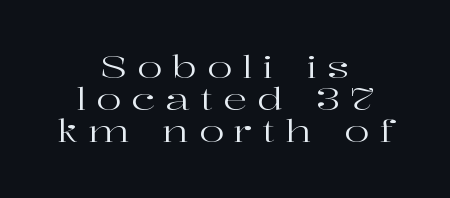
Every row of glyphs is offset so its center matches the block's center. The foot of each line stays bare and open. Glyph-to-glyph distance is far greater than everyday printed text. What kind of face is this? One with serifs. A quiet, ordinary-to-light weight characterises the typeface.
